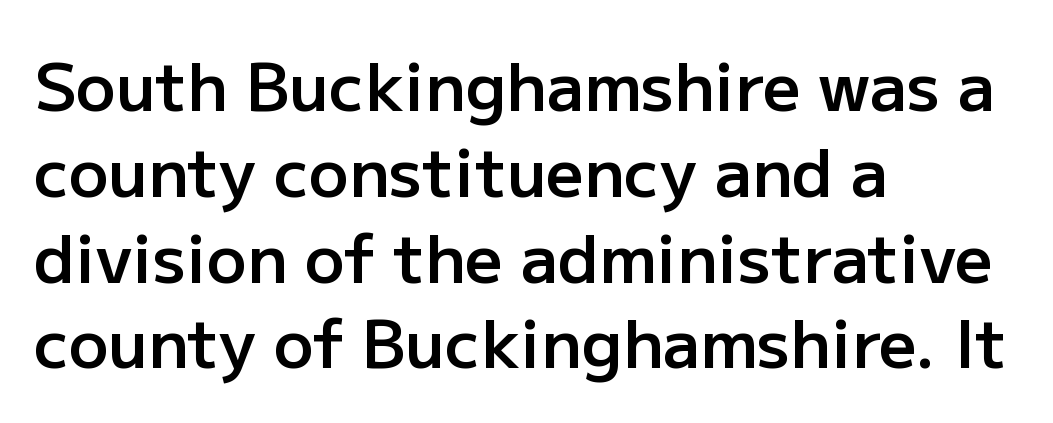
{"serif": "no", "italic": "no", "bold": "semi", "weight": "semibold", "width": "normal", "stroke_contrast": "low", "x_height": "medium", "monospaced": "no", "underline": "no", "align": "left", "line_spacing": "normal", "line_spacing_ratio": 1.3, "letter_spacing": "normal", "letter_spacing_em": 0.0, "glyph_px": 66}
